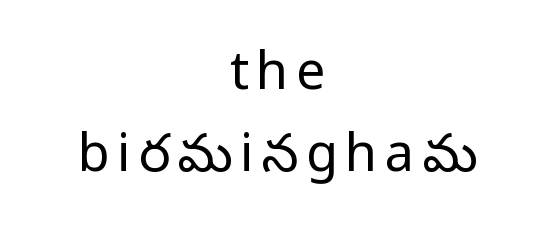
The image shows 52 px regular-weight sans-serif type, upright; set centered, normal line spacing (1.57x), not underlined; low stroke contrast and a medium x-height.
